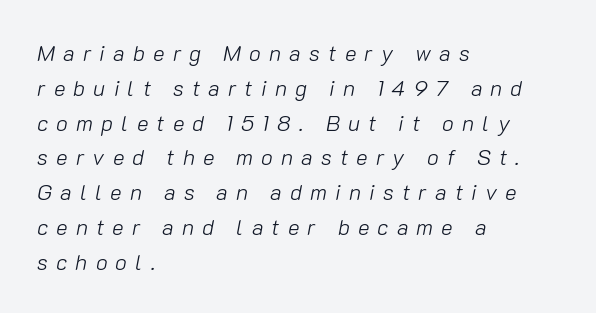
The image shows 22 px text type, italic (leaning right); set left-aligned, normal line spacing (1.58x), unusually wide letter spacing (+0.37 em), not underlined.
